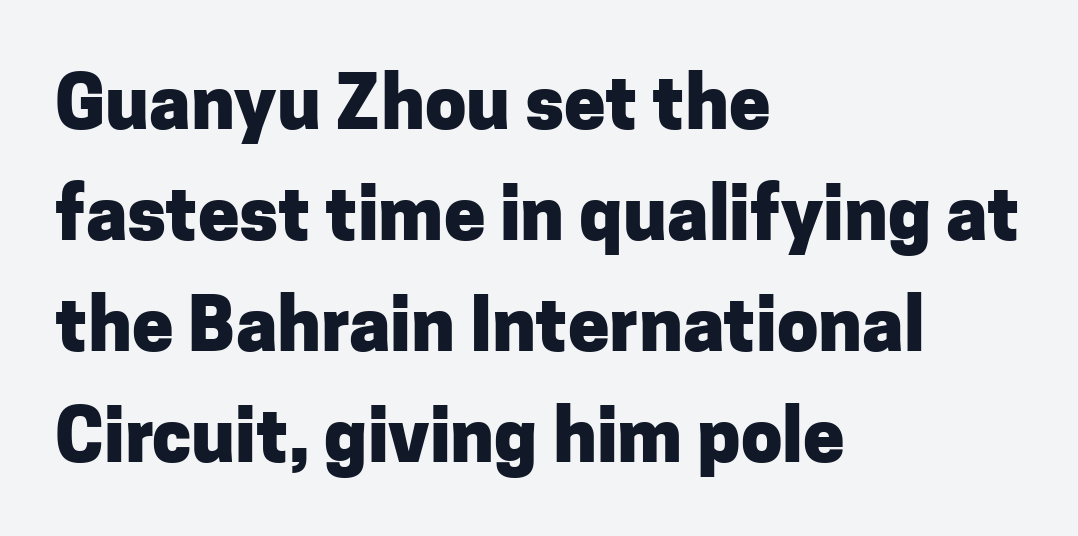
The image shows 74 px heavy sans-serif type, upright; set left-aligned, normal line spacing (1.5x), normal letter spacing, not underlined; low stroke contrast and a medium x-height.
